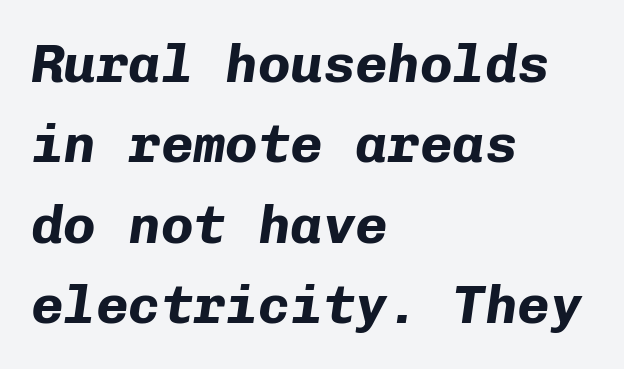
{"italic": "yes", "lean": "right", "slant_degrees": 8, "bold": "yes", "weight": "bold", "width": "normal", "stroke_contrast": "low", "x_height": "medium", "monospaced": "yes", "underline": "no", "align": "left", "line_spacing": "normal", "line_spacing_ratio": 1.49, "letter_spacing": "normal", "letter_spacing_em": 0.0, "glyph_px": 54}
